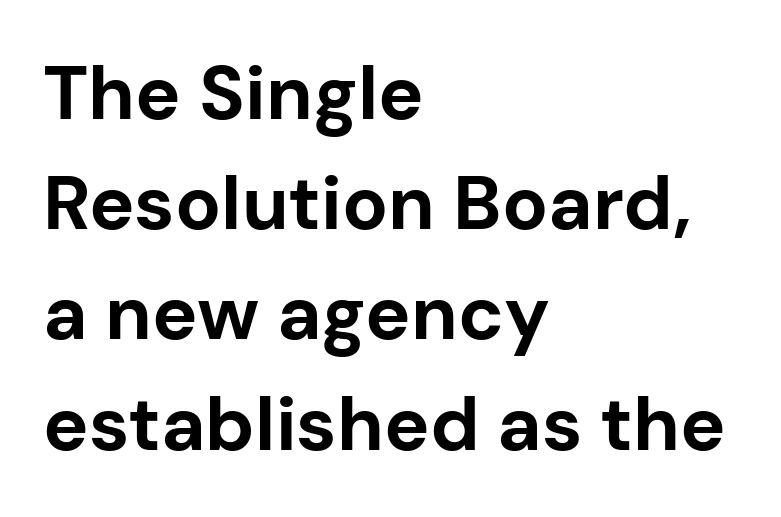
Q: Is the text bold? A: Yes.
Q: Is the text italic (slanted)? A: No, it is upright.
Q: Is the typeface a serif or a sans-serif typeface? A: Sans-serif.
Q: Is the text underlined? A: No.
Q: How is the paragraph aligned? A: Left-aligned.
Q: Is the spacing between letters normal or unusually wide? A: Normal.
Q: Is the spacing between lines tight, normal or loose? A: Normal.
Q: Width (condensed, normal, or wide)? A: Normal.
Q: Stroke contrast? A: Low.
Q: x-height? A: Medium.
Q: Monospaced? A: No.
